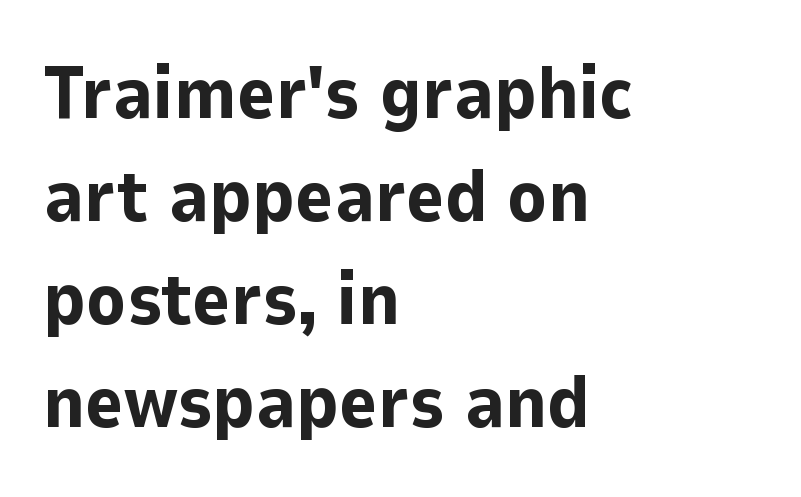
{"serif": "no", "italic": "no", "bold": "yes", "weight": "bold", "width": "normal", "stroke_contrast": "low", "x_height": "medium", "monospaced": "no", "underline": "no", "align": "left", "line_spacing": "normal", "line_spacing_ratio": 1.39, "letter_spacing": "normal", "letter_spacing_em": 0.0, "glyph_px": 74}
